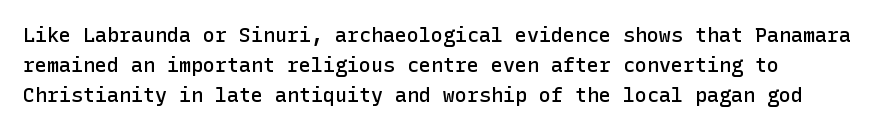
{"italic": "no", "bold": "semi", "underline": "no", "line_spacing": "normal", "line_spacing_ratio": 1.49, "letter_spacing": "normal", "letter_spacing_em": 0.0, "glyph_px": 20}
